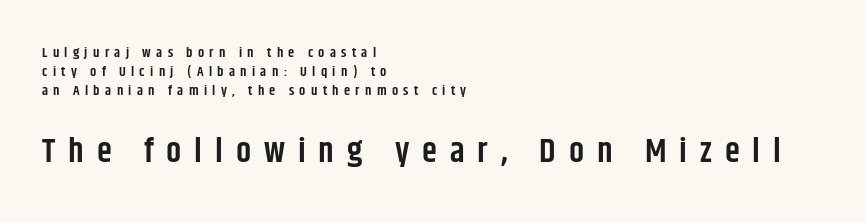
The image shows 34 px semibold, condensed sans-serif type, upright; set left-aligned, normal line spacing (1.36x), unusually wide letter spacing (+0.38 em), not underlined; the second (bottom) block is 2.43x larger; low stroke contrast and a large x-height.
